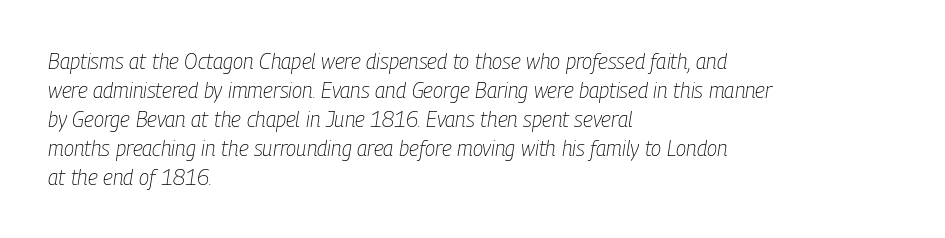
{"italic": "yes", "lean": "right", "slant_degrees": 9, "bold": "no", "underline": "no", "align": "left", "line_spacing": "normal", "line_spacing_ratio": 1.38, "letter_spacing": "normal", "letter_spacing_em": 0.0, "glyph_px": 21}
